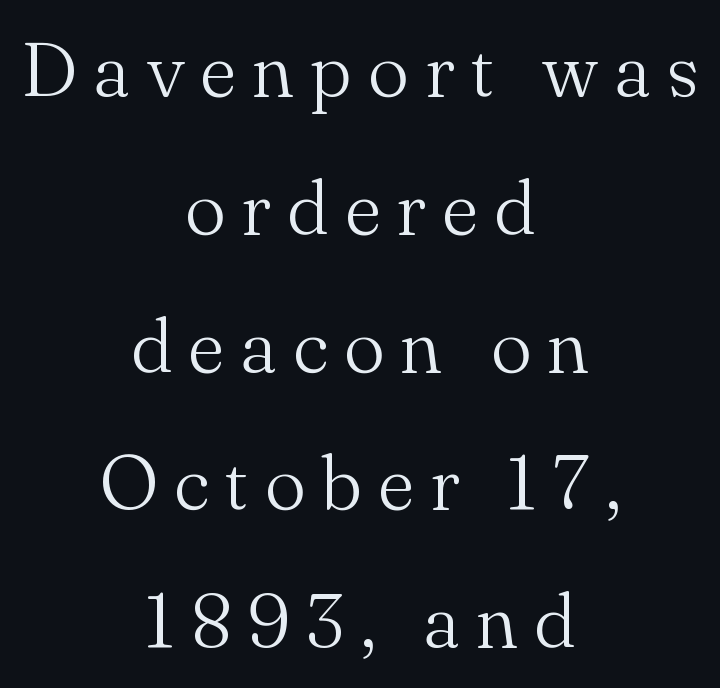
{"serif": "yes", "italic": "no", "bold": "no", "weight": "light", "width": "normal", "stroke_contrast": "medium", "x_height": "small", "monospaced": "no", "underline": "no", "align": "center", "line_spacing_ratio": 1.79, "letter_spacing": "wide", "letter_spacing_em": 0.21, "glyph_px": 77}
